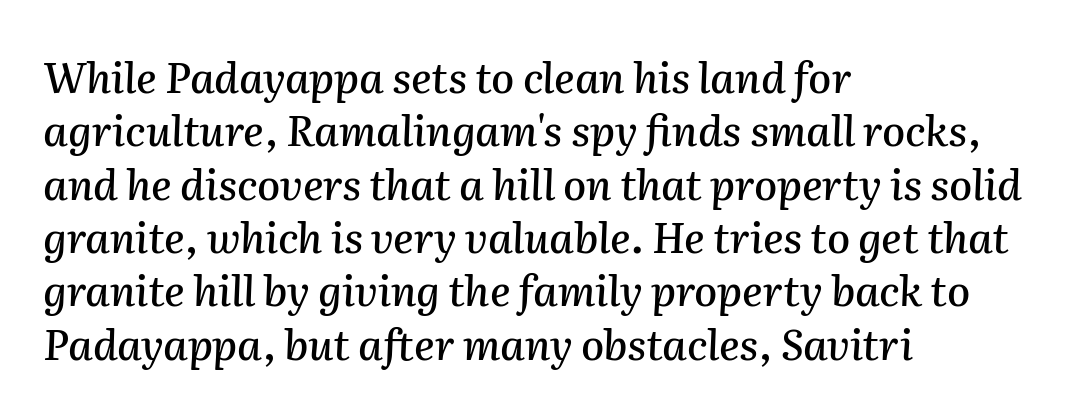
The image shows 42 px text type, italic (leaning right); set left-aligned, normal line spacing (1.27x), normal letter spacing, not underlined; medium stroke contrast and a medium x-height.
